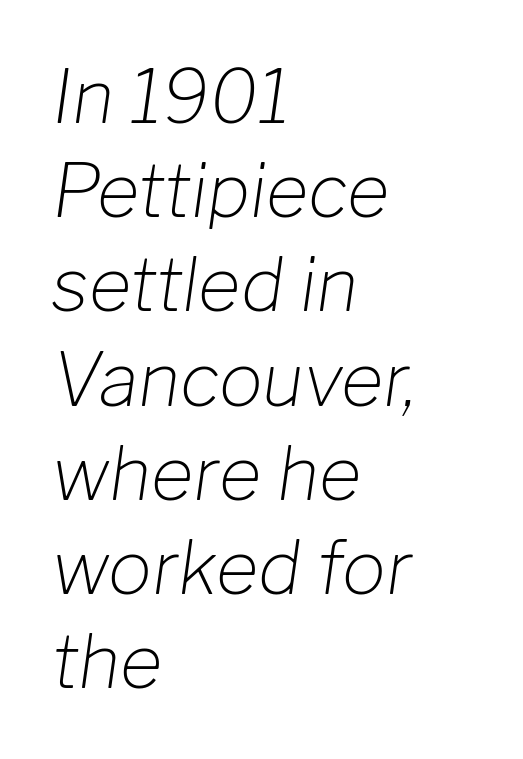
Q: Is the text bold? A: No.
Q: Is the text italic (slanted)? A: Yes, it leans right by about 8 degrees.
Q: Is the text underlined? A: No.
Q: How is the paragraph aligned? A: Left-aligned.
Q: Is the spacing between letters normal or unusually wide? A: Normal.
Q: Is the spacing between lines tight, normal or loose? A: Normal.
Q: Width (condensed, normal, or wide)? A: Normal.
Q: Stroke contrast? A: Low.
Q: x-height? A: Medium.
Q: Monospaced? A: No.
